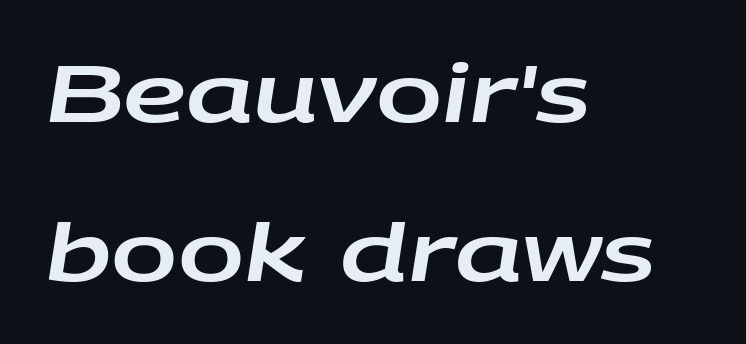
The image shows 79 px wide type, italic (leaning right); set left-aligned, loose line spacing (2.01x), normal letter spacing, not underlined; low stroke contrast and a large x-height.
